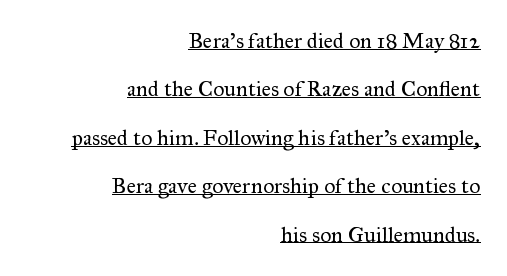
{"italic": "no", "bold": "no", "underline": "yes", "align": "right", "line_spacing": "loose", "line_spacing_ratio": 2.2, "letter_spacing": "normal", "letter_spacing_em": 0.0, "glyph_px": 22}
